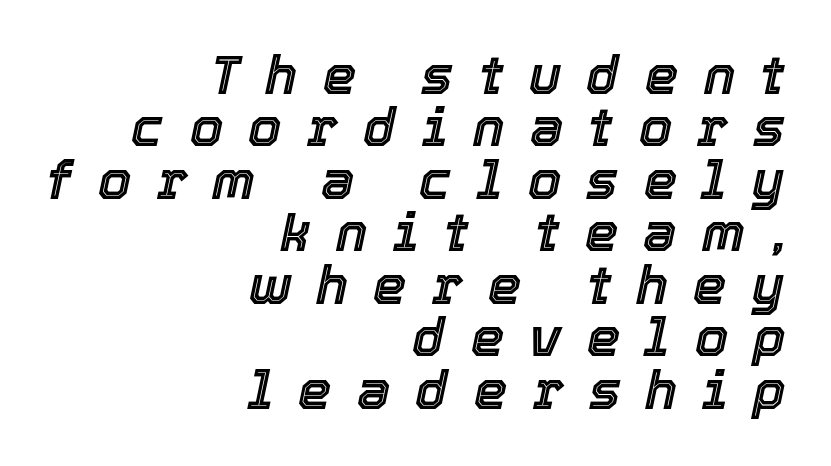
Q: Is the text italic (slanted)? A: Yes, it leans right by about 12 degrees.
Q: Is the text underlined? A: No.
Q: How is the paragraph aligned? A: Right-aligned.
Q: Is the spacing between letters normal or unusually wide? A: Unusually wide.
Q: Is the spacing between lines tight, normal or loose? A: Tight.
Q: Width (condensed, normal, or wide)? A: Normal.
Q: x-height? A: Medium.
Q: Monospaced? A: No.
